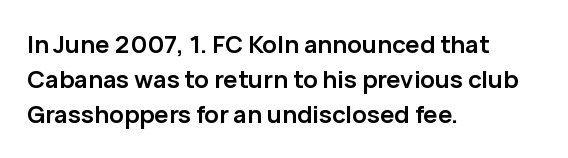
{"italic": "no", "bold": "yes", "underline": "no", "align": "left", "line_spacing": "normal", "line_spacing_ratio": 1.45, "letter_spacing": "normal", "letter_spacing_em": 0.0, "glyph_px": 24}
